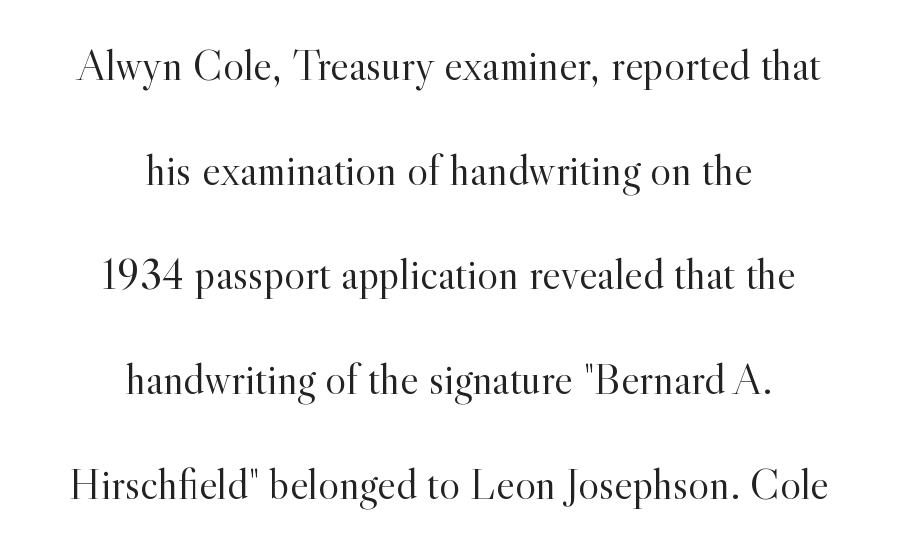
Q: Is the text bold? A: No.
Q: Is the text italic (slanted)? A: No, it is upright.
Q: Is the typeface a serif or a sans-serif typeface? A: Serif.
Q: Is the text underlined? A: No.
Q: How is the paragraph aligned? A: Centered.
Q: Is the spacing between letters normal or unusually wide? A: Normal.
Q: Is the spacing between lines tight, normal or loose? A: Loose.
Q: Width (condensed, normal, or wide)? A: Normal.
Q: x-height? A: Small.
Q: Monospaced? A: No.
